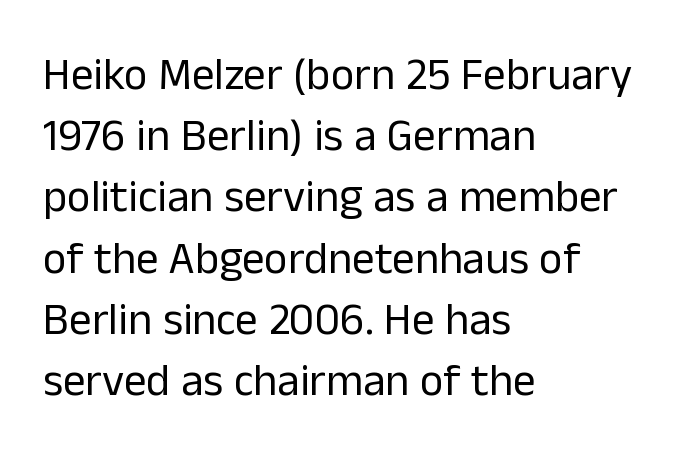
Q: Is the text bold? A: No.
Q: Is the text italic (slanted)? A: No, it is upright.
Q: Is the typeface a serif or a sans-serif typeface? A: Sans-serif.
Q: Is the text underlined? A: No.
Q: How is the paragraph aligned? A: Left-aligned.
Q: Is the spacing between letters normal or unusually wide? A: Normal.
Q: Is the spacing between lines tight, normal or loose? A: Normal.
Q: Width (condensed, normal, or wide)? A: Normal.
Q: Stroke contrast? A: Low.
Q: x-height? A: Medium.
Q: Monospaced? A: No.
